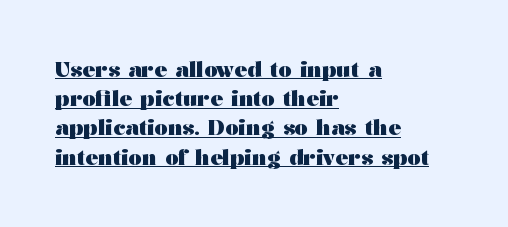
Q: Is the text bold? A: Yes.
Q: Is the text italic (slanted)? A: No, it is upright.
Q: Is the text underlined? A: Yes.
Q: How is the paragraph aligned? A: Left-aligned.
Q: Is the spacing between letters normal or unusually wide? A: Normal.
Q: Is the spacing between lines tight, normal or loose? A: Normal.
